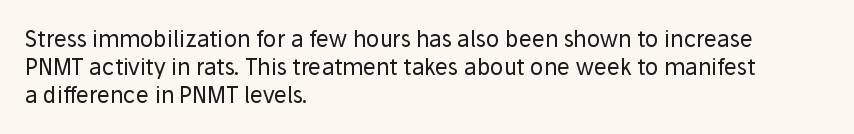
Q: Is the text bold? A: No.
Q: Is the text italic (slanted)? A: No, it is upright.
Q: Is the text underlined? A: No.
Q: How is the paragraph aligned? A: Left-aligned.
Q: Is the spacing between letters normal or unusually wide? A: Normal.
Q: Is the spacing between lines tight, normal or loose? A: Normal.
